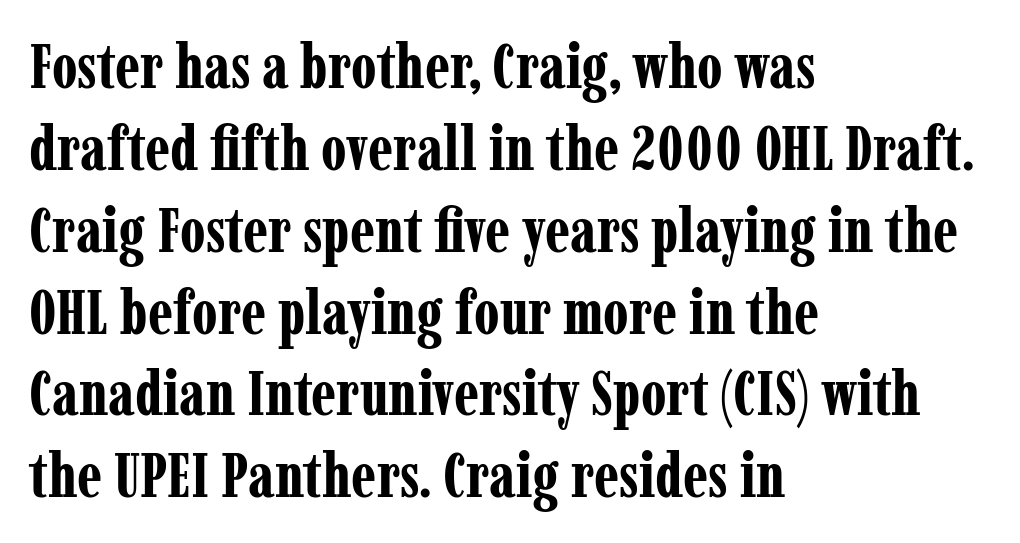
The image shows 62 px bold, condensed serif type, upright; set left-aligned, normal line spacing (1.32x), normal letter spacing, not underlined; low stroke contrast and a medium x-height.
